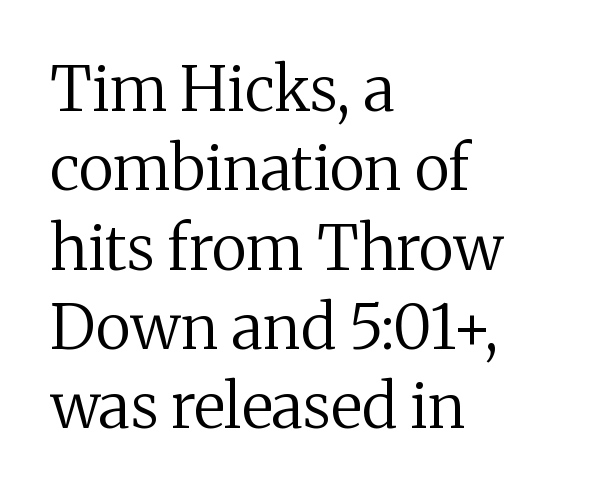
Words appear dense and cohesive because spacing is normal. The face used here is proportionally spaced, like ordinary book or web type. This reads as an unemphasized weight, regular at the heaviest. Compared with a centered layout, this one pins lines to the left instead. Plain, unruled lines of type. The characters display serif detailing at their extremities.
